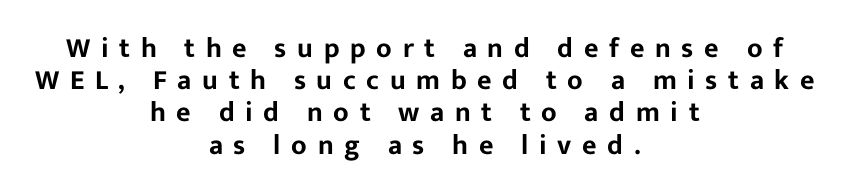
The image shows 28 px sans-serif type, upright; set centered, tight line spacing (1.15x), unusually wide letter spacing (+0.38 em), not underlined; low stroke contrast and a medium x-height.
